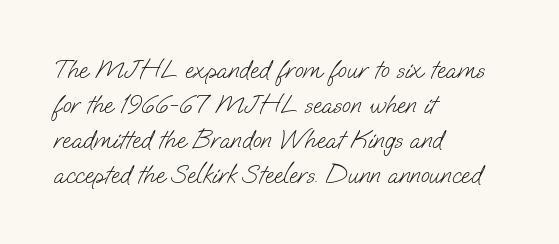
The image shows 26 px text type; set left-aligned, normal line spacing (1.34x), normal letter spacing, not underlined.
